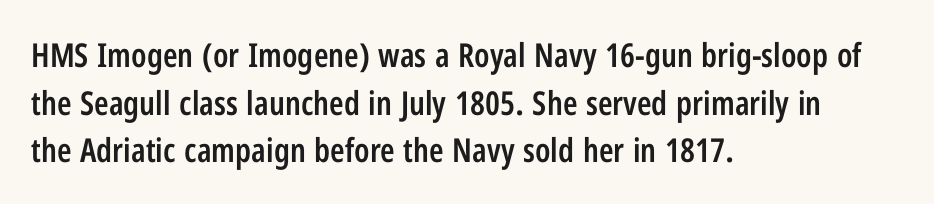
Characters remain perfectly vertical along every line. Honestly, the row spacing looks completely unremarkable. Compared with an ordinary text face, these strokes are moderately heavier — a semibold. These lines are rendered in a variable-pitch font.
